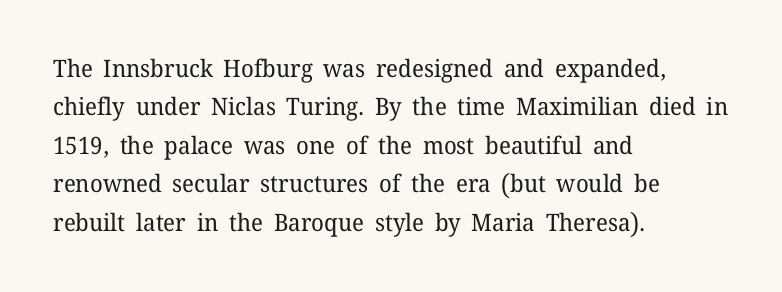
The image shows 24 px text type, upright; set left-aligned, normal line spacing (1.6x), normal letter spacing, not underlined.
